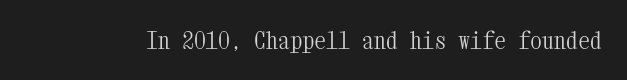
The image shows 24 px text type, upright; set normal letter spacing, not underlined.
